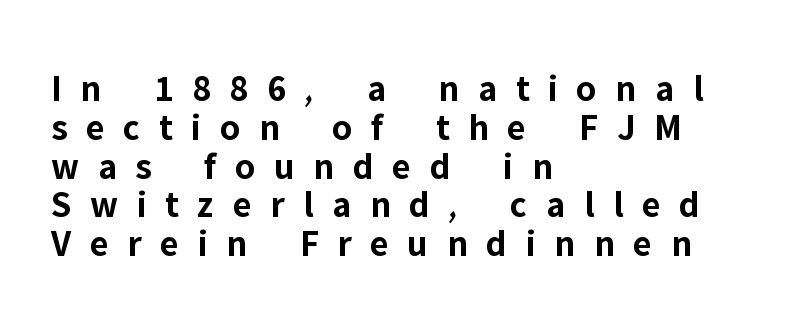
Q: Is the text bold? A: Yes.
Q: Is the text italic (slanted)? A: No, it is upright.
Q: Is the typeface a serif or a sans-serif typeface? A: Sans-serif.
Q: Is the text underlined? A: No.
Q: How is the paragraph aligned? A: Left-aligned.
Q: Is the spacing between letters normal or unusually wide? A: Unusually wide.
Q: Is the spacing between lines tight, normal or loose? A: Tight.
Q: Width (condensed, normal, or wide)? A: Normal.
Q: Stroke contrast? A: Low.
Q: x-height? A: Medium.
Q: Monospaced? A: No.
